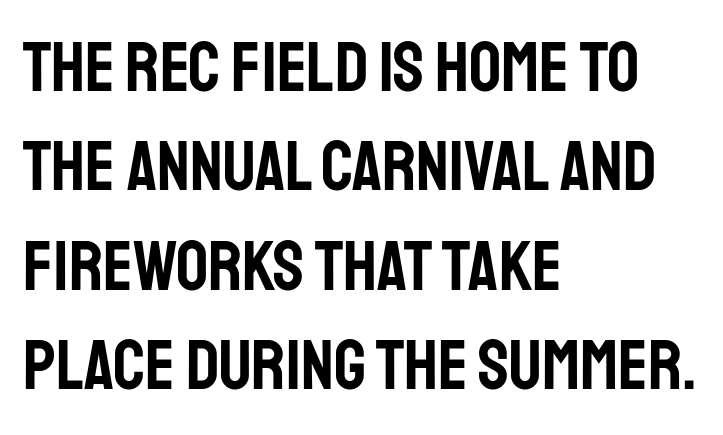
The image shows 71 px condensed sans-serif type, upright; set left-aligned, normal line spacing (1.4x), normal letter spacing, not underlined; low stroke contrast and a large x-height.
